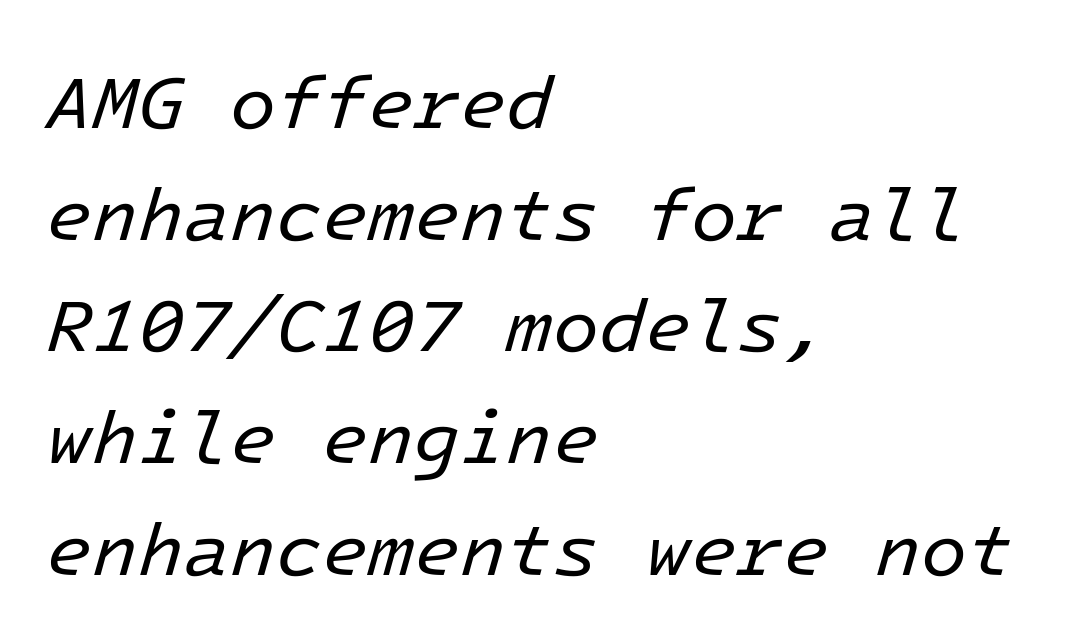
Q: Is the text bold? A: No.
Q: Is the text italic (slanted)? A: Yes, it leans right by about 16 degrees.
Q: Is the text underlined? A: No.
Q: How is the paragraph aligned? A: Left-aligned.
Q: Is the spacing between letters normal or unusually wide? A: Normal.
Q: Is the spacing between lines tight, normal or loose? A: Normal.
Q: Width (condensed, normal, or wide)? A: Normal.
Q: Stroke contrast? A: Low.
Q: x-height? A: Medium.
Q: Monospaced? A: Yes.
